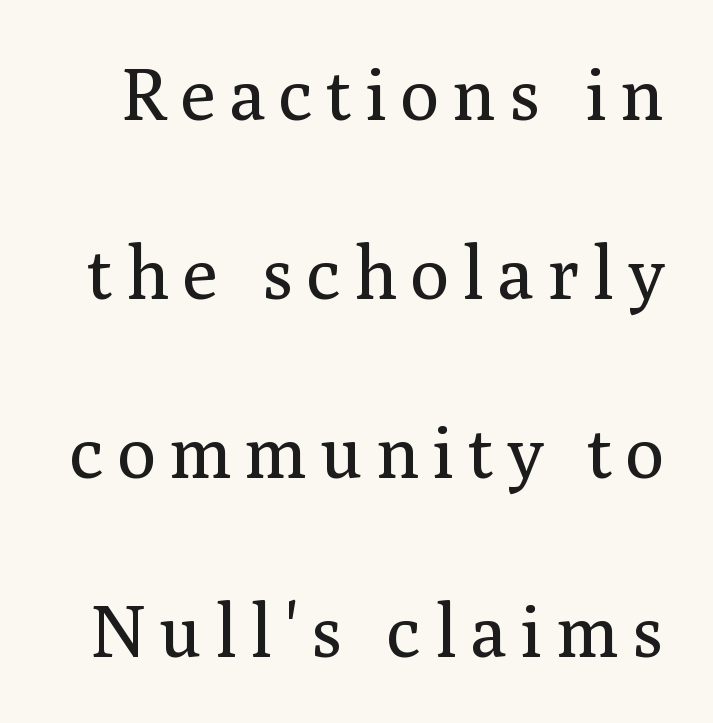
Q: Is the text bold? A: No.
Q: Is the text italic (slanted)? A: No, it is upright.
Q: Is the typeface a serif or a sans-serif typeface? A: Serif.
Q: Is the text underlined? A: No.
Q: Is the spacing between lines tight, normal or loose? A: Loose.
Q: Width (condensed, normal, or wide)? A: Normal.
Q: Stroke contrast? A: Medium.
Q: x-height? A: Medium.
Q: Monospaced? A: No.
